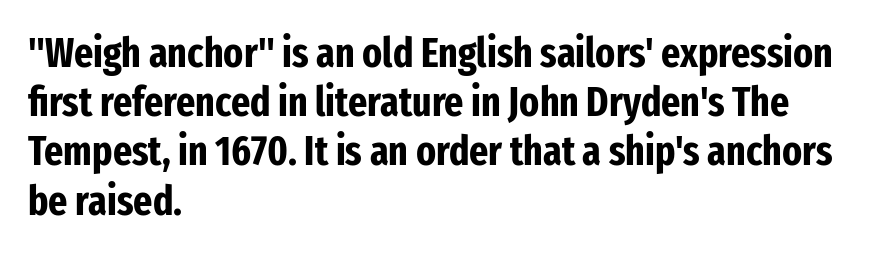
The image shows 41 px bold, condensed sans-serif type, upright; set left-aligned, line spacing 1.2x, normal letter spacing, not underlined; low stroke contrast and a medium x-height.
